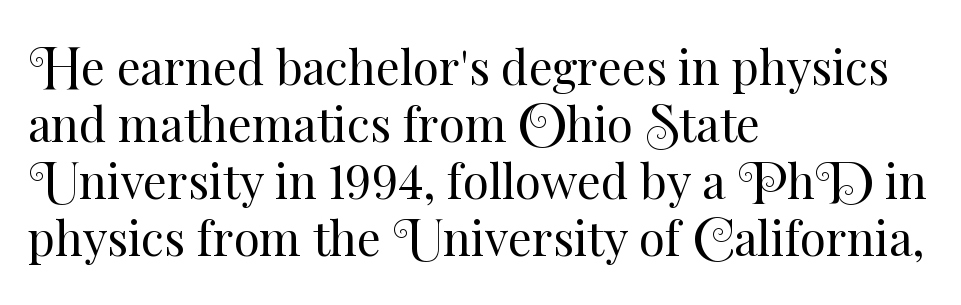
{"italic": "no", "bold": "no", "weight": "regular", "width": "normal", "stroke_contrast": "medium", "x_height": "small", "monospaced": "no", "underline": "no", "align": "left", "line_spacing_ratio": 1.21, "letter_spacing": "normal", "letter_spacing_em": 0.0, "glyph_px": 47}
